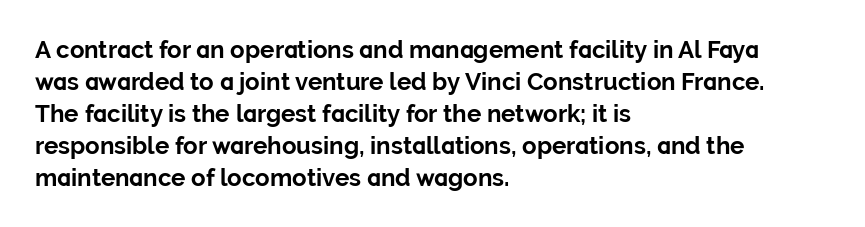
{"italic": "no", "bold": "yes", "underline": "no", "align": "left", "line_spacing": "normal", "line_spacing_ratio": 1.33, "letter_spacing": "normal", "letter_spacing_em": 0.0, "glyph_px": 24}
